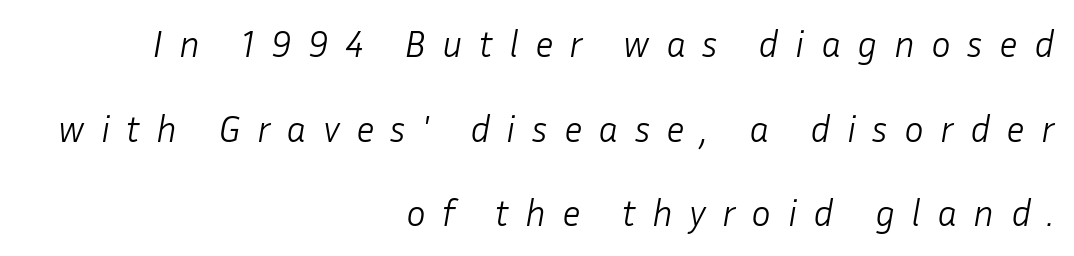
{"italic": "yes", "lean": "right", "slant_degrees": 10, "bold": "no", "weight": "light", "width": "normal", "stroke_contrast": "low", "x_height": "medium", "monospaced": "no", "underline": "no", "align": "right", "line_spacing": "loose", "line_spacing_ratio": 2.29, "letter_spacing": "wide", "letter_spacing_em": 0.44, "glyph_px": 37}
